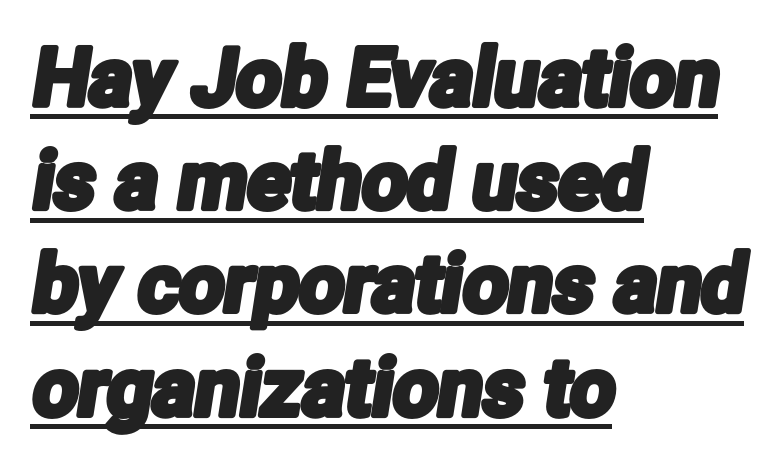
{"serif": "no", "width": "condensed", "stroke_contrast": "low", "x_height": "medium", "monospaced": "no", "underline": "yes", "align": "left", "line_spacing": "normal", "line_spacing_ratio": 1.29, "letter_spacing": "normal", "letter_spacing_em": 0.0, "glyph_px": 80}
